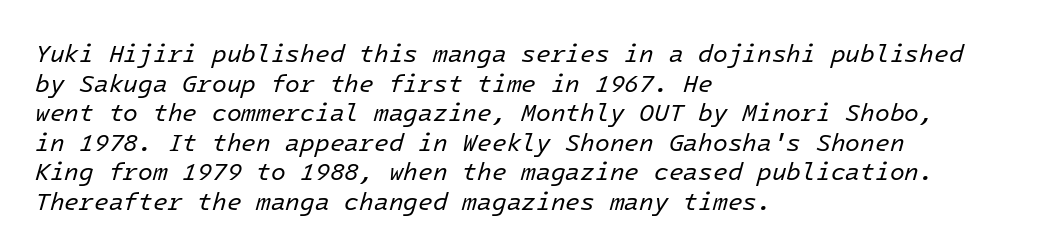
Visually the block forms a straight wall on the left and a jagged coastline on the right. Tracking here is standard; glyphs follow each other at the usual distance. Quick note: underline off. Every character sits at an angle, as italics do.
